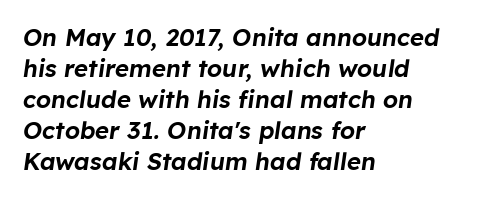
{"italic": "yes", "lean": "right", "slant_degrees": 8, "underline": "no", "align": "left", "line_spacing": "normal", "line_spacing_ratio": 1.29, "letter_spacing": "normal", "letter_spacing_em": 0.0, "glyph_px": 24}
